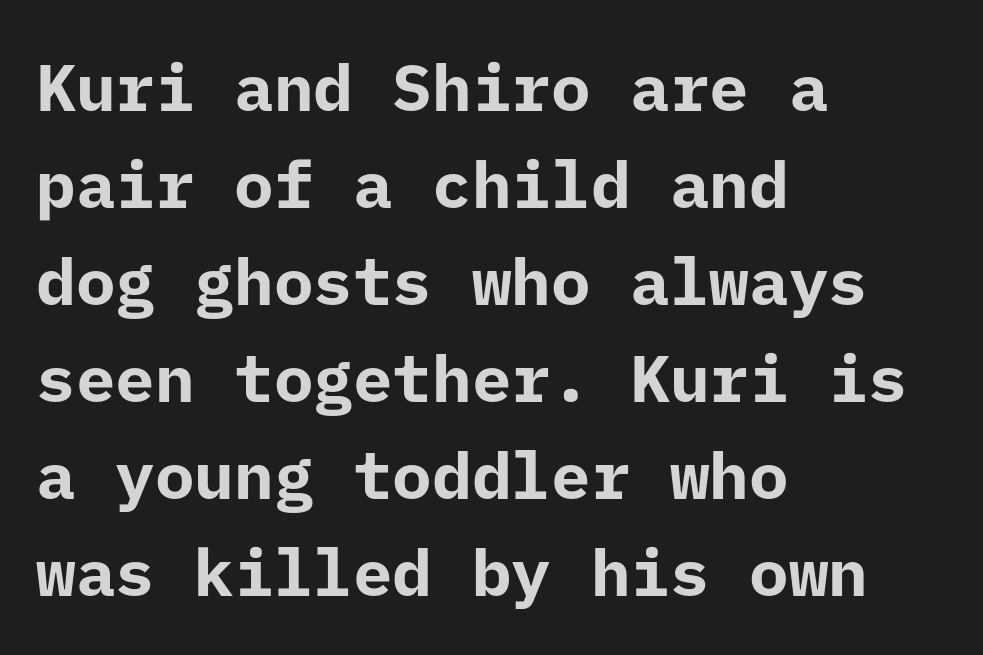
The words here are not underlined. Ordinary non-slanted type is in use. The lines sit at an ordinary, default distance from one another. A dark, heavy texture on the line: the type is bold.
